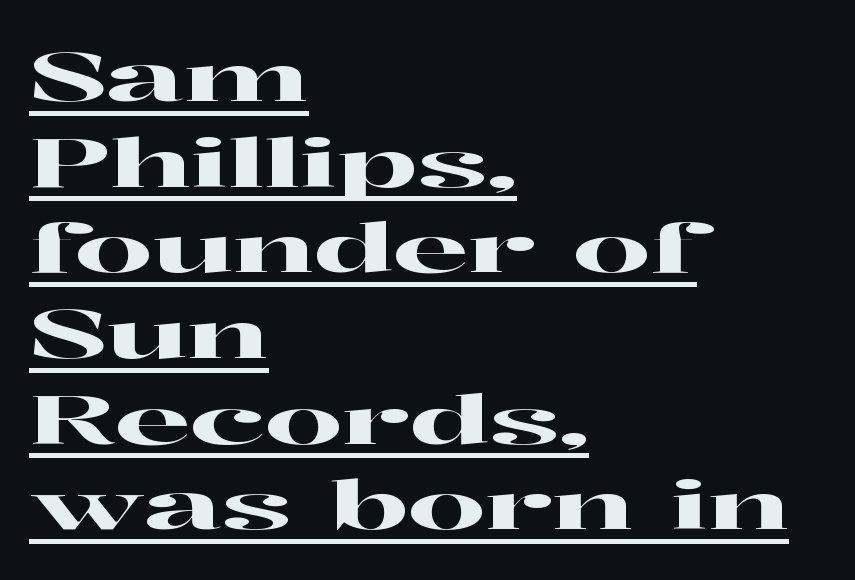
The image shows 68 px wide serif type, upright; set left-aligned, normal line spacing (1.26x), normal letter spacing, underlined; high stroke contrast and a medium x-height.
